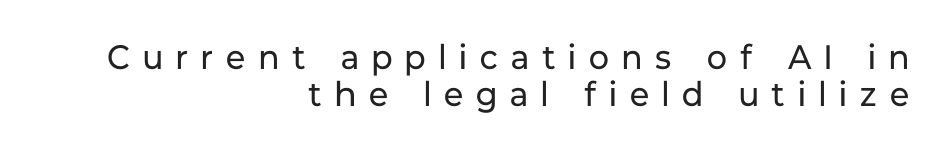
The image shows 34 px regular-weight sans-serif type, upright; set right-aligned, tight line spacing (1.09x), unusually wide letter spacing (+0.39 em), not underlined; low stroke contrast and a medium x-height.
